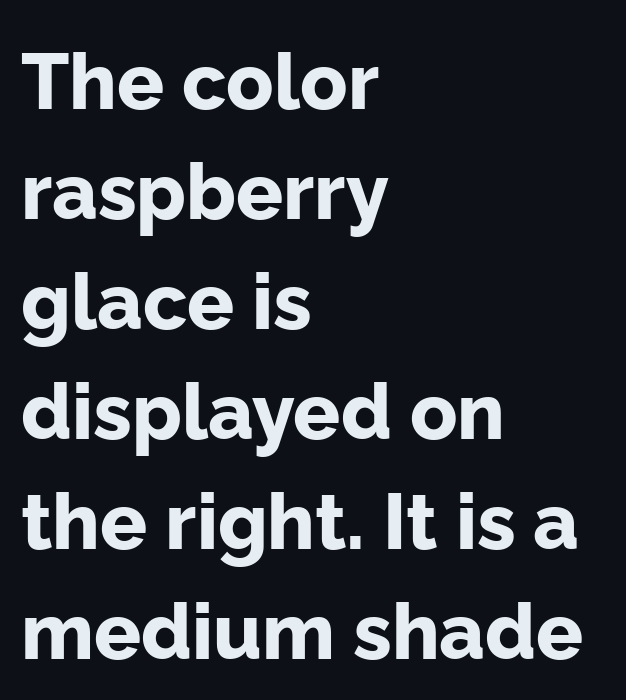
Students, note that the glyphs here touch the page at normal intervals. A typesetter would call this proportional, since set widths differ per character. Summary of weight: heavy, a full bold. Quick note: interline space is typical.
